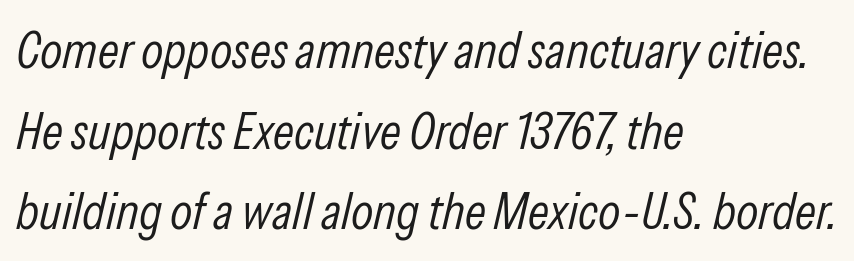
Q: Is the text bold? A: No.
Q: Is the text italic (slanted)? A: Yes, it leans right by about 13 degrees.
Q: Is the text underlined? A: No.
Q: How is the paragraph aligned? A: Left-aligned.
Q: Is the spacing between letters normal or unusually wide? A: Normal.
Q: Is the spacing between lines tight, normal or loose? A: Normal.
Q: Width (condensed, normal, or wide)? A: Condensed.
Q: Stroke contrast? A: Low.
Q: x-height? A: Medium.
Q: Monospaced? A: No.
